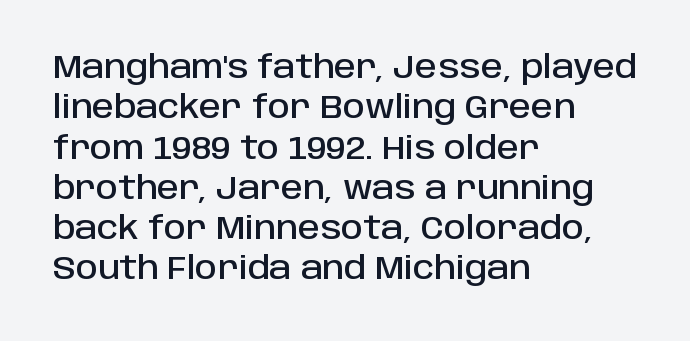
The image shows 31 px sans-serif type, upright; set left-aligned, normal line spacing (1.3x), normal letter spacing, not underlined; low stroke contrast and a large x-height.
